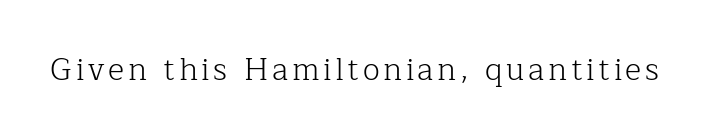
Q: Is the text bold? A: No.
Q: Is the text italic (slanted)? A: No, it is upright.
Q: Is the typeface a serif or a sans-serif typeface? A: Serif.
Q: Is the text underlined? A: No.
Q: Width (condensed, normal, or wide)? A: Normal.
Q: Stroke contrast? A: Low.
Q: x-height? A: Medium.
Q: Monospaced? A: No.
